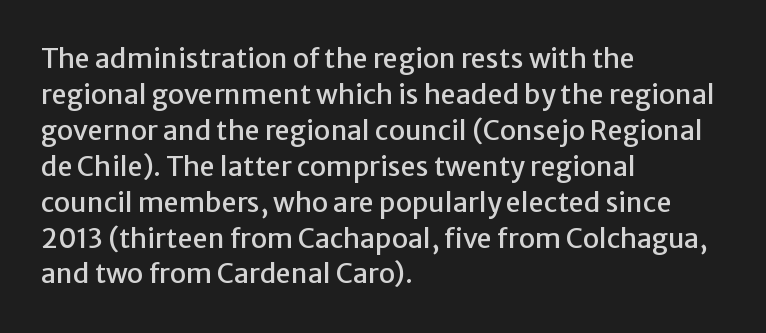
{"italic": "no", "underline": "no", "align": "left", "line_spacing": "normal", "line_spacing_ratio": 1.33, "letter_spacing": "normal", "letter_spacing_em": 0.0, "glyph_px": 27}
